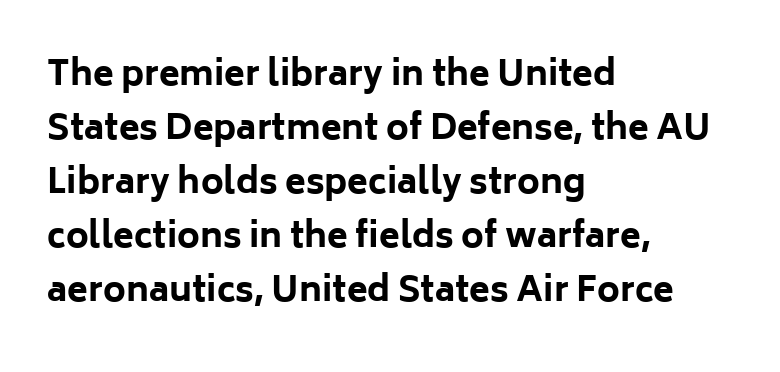
Characters follow at the spacing the type designer built in. Left-aligned paragraph, ragged on the right. Note the varied advance widths — an 'i' is clearly narrower than an 'm'. Its strokes are broad and dark, the hallmark of bold type. Is this a sans? Yes — the strokes have no serifs. What's the leading like? Ordinary, nothing unusual.
